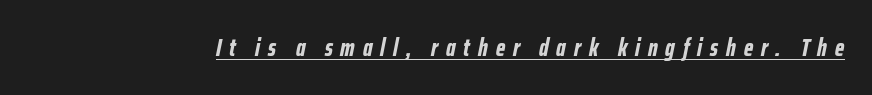
{"italic": "yes", "lean": "right", "slant_degrees": 12, "bold": "yes", "underline": "yes", "letter_spacing": "wide", "letter_spacing_em": 0.33, "glyph_px": 24}
